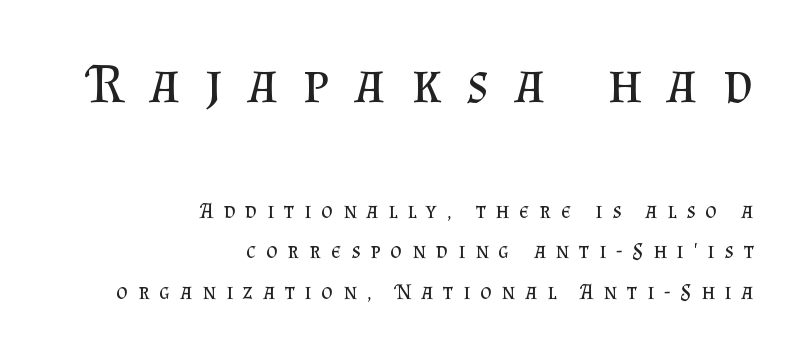
The image shows 56 px regular-weight serif type, upright; set right-aligned, line spacing 1.84x, unusually wide letter spacing (+0.46 em), not underlined; the first (top) block is 2.55x larger; medium stroke contrast and a small x-height.
